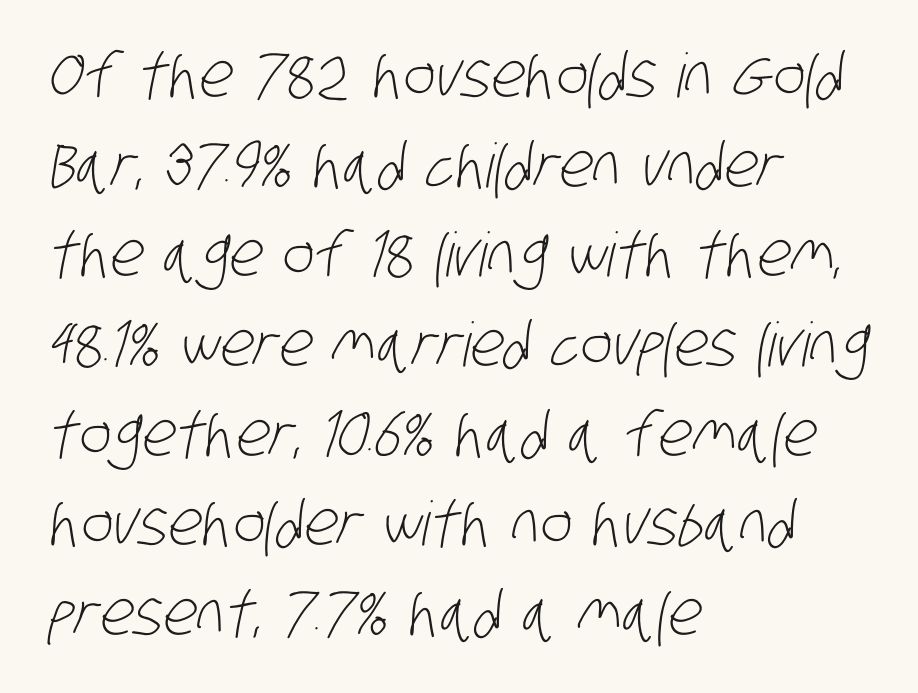
{"serif": "no", "bold": "no", "weight": "light", "width": "condensed", "stroke_contrast": "low", "x_height": "large", "monospaced": "no", "underline": "no", "align": "left", "line_spacing": "normal", "line_spacing_ratio": 1.47, "letter_spacing": "normal", "letter_spacing_em": 0.0, "glyph_px": 61}
